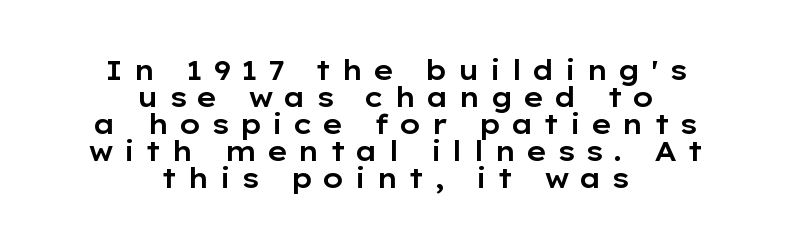
Q: Is the text italic (slanted)? A: No, it is upright.
Q: Is the text underlined? A: No.
Q: How is the paragraph aligned? A: Centered.
Q: Is the spacing between letters normal or unusually wide? A: Unusually wide.
Q: Is the spacing between lines tight, normal or loose? A: Tight.
